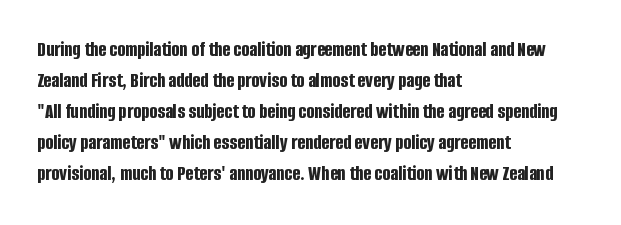
{"italic": "no", "bold": "yes", "underline": "no", "align": "left", "line_spacing": "normal", "line_spacing_ratio": 1.48, "letter_spacing": "normal", "letter_spacing_em": 0.0, "glyph_px": 21}
